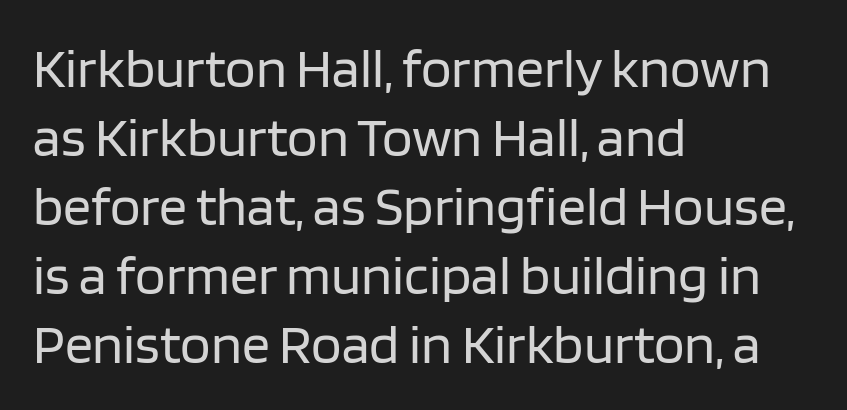
{"serif": "no", "italic": "no", "bold": "no", "weight": "regular", "width": "normal", "stroke_contrast": "low", "x_height": "large", "monospaced": "no", "underline": "no", "align": "left", "line_spacing_ratio": 1.23, "letter_spacing": "normal", "letter_spacing_em": 0.0, "glyph_px": 56}
